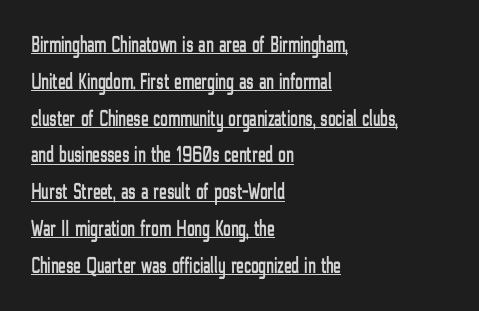
Glance below the letters and you will spot a drawn line. There is no visible air inserted between adjacent glyphs. Notice how the passage keeps a crisp vertical edge on the left only. Summary of vertical rhythm: regular, with standard interline spacing. The font's upright variant was chosen for this text.
